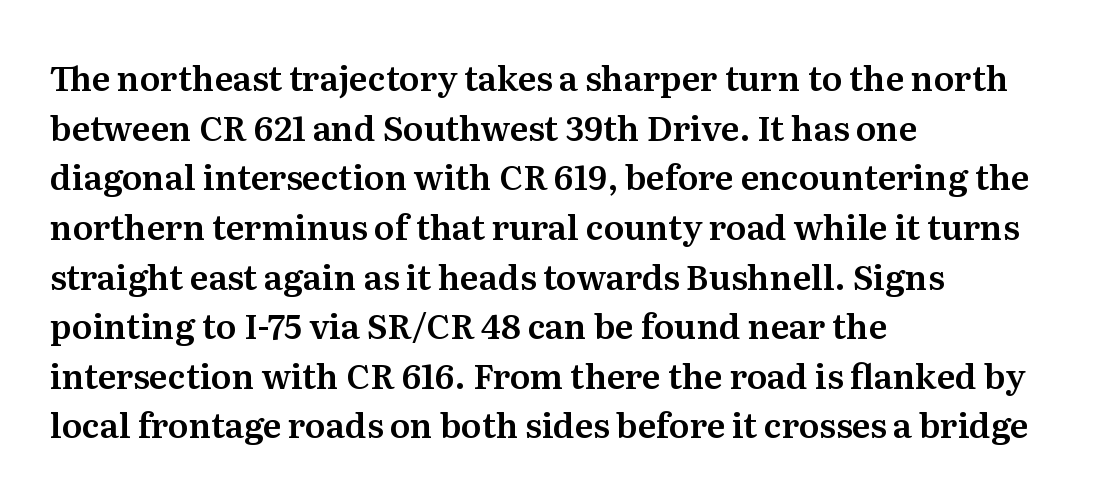
{"serif": "yes", "italic": "no", "width": "normal", "stroke_contrast": "medium", "x_height": "medium", "monospaced": "no", "underline": "no", "align": "left", "line_spacing": "normal", "line_spacing_ratio": 1.46, "letter_spacing": "normal", "letter_spacing_em": 0.0, "glyph_px": 34}
